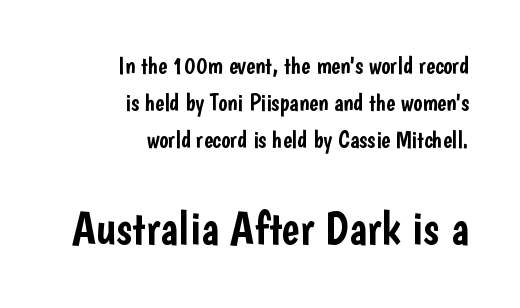
The image shows 47 px condensed sans-serif type, upright; set right-aligned, normal line spacing (1.54x), normal letter spacing, not underlined; the second (bottom) block is 1.96x larger; low stroke contrast and a medium x-height.
